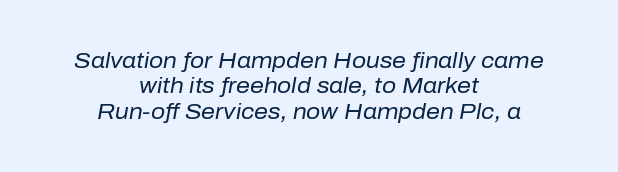
Q: Is the text bold? A: No.
Q: Is the text italic (slanted)? A: Yes, it leans right by about 10 degrees.
Q: Is the text underlined? A: No.
Q: How is the paragraph aligned? A: Centered.
Q: Is the spacing between letters normal or unusually wide? A: Normal.
Q: Is the spacing between lines tight, normal or loose? A: Tight.
